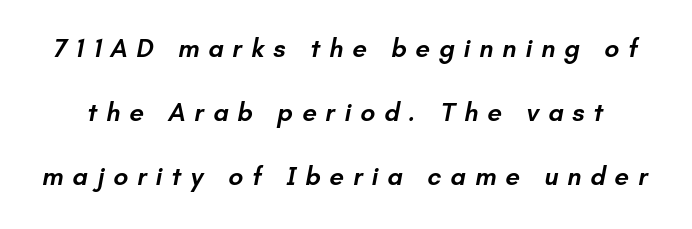
In terms of weight, the rendering is demibold, just under bold. Notice the wide empty band between every row — that's loose leading. The foot of each line stays bare and open. Display-style spreading of the glyphs; the letterfit is very open.
